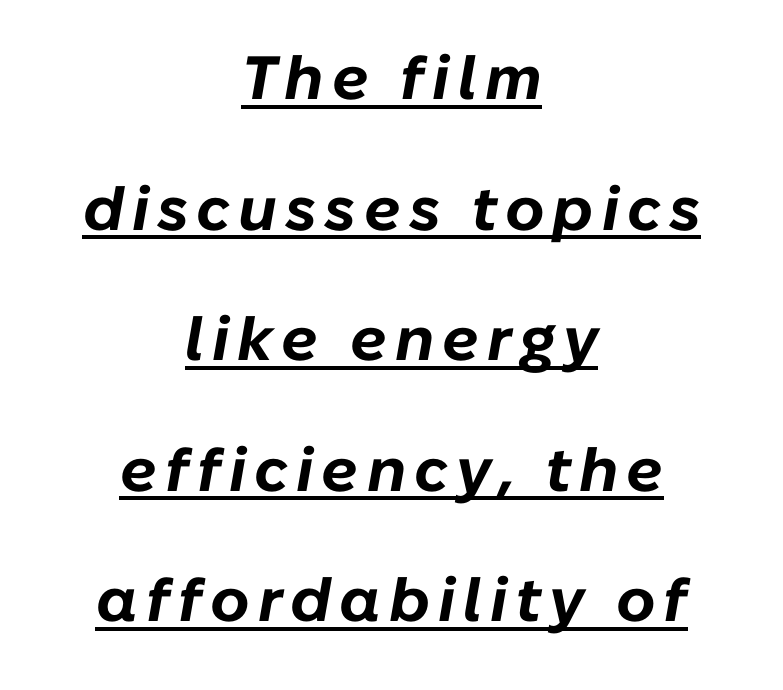
{"italic": "yes", "lean": "right", "slant_degrees": 10, "bold": "yes", "weight": "bold", "width": "normal", "stroke_contrast": "low", "x_height": "medium", "monospaced": "no", "underline": "yes", "align": "center", "line_spacing": "loose", "line_spacing_ratio": 2.14, "glyph_px": 61}
